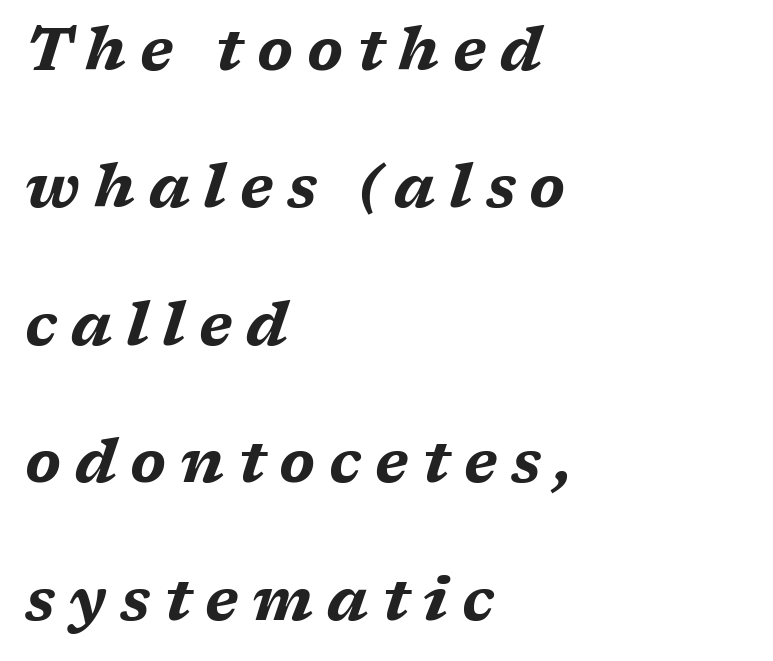
The image shows 60 px bold, wide type, italic (leaning right); set left-aligned, loose line spacing (2.29x), unusually wide letter spacing (+0.23 em), not underlined; medium stroke contrast and a medium x-height.
